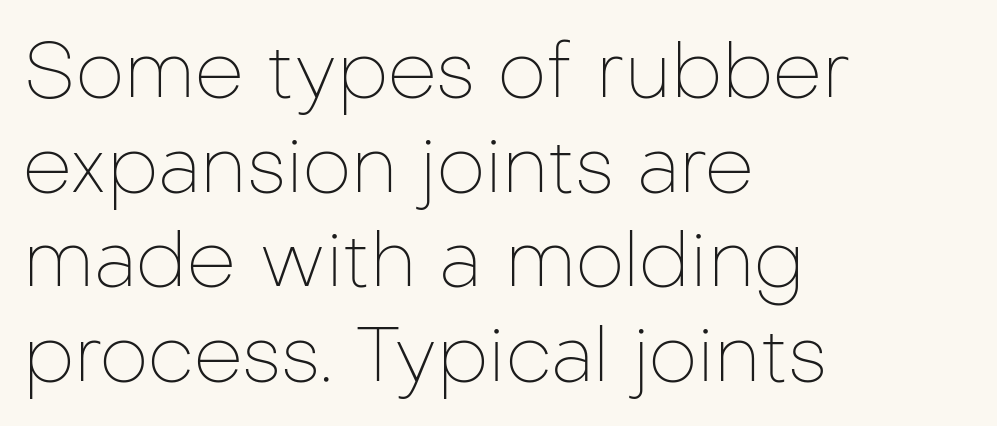
The letterforms sit at book weight or below. In terms of letterspacing, this is plain default setting. Rendered with straight, roman letterforms. Proportional: the letters do not fall into vertical columns. Only glyphs here, with clear space below each row. Note: no serifs on the glyphs.
